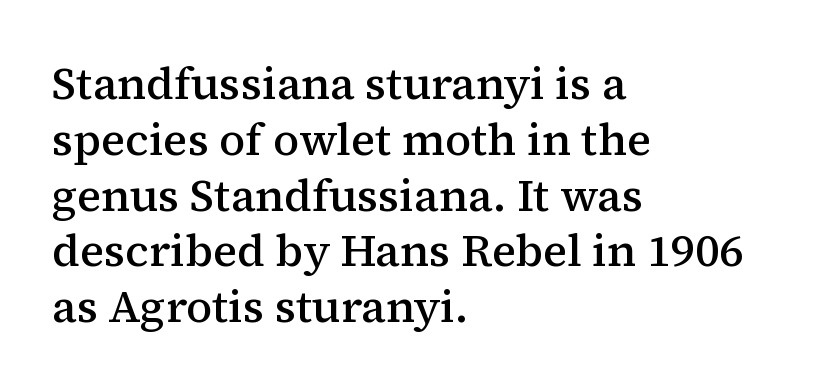
Is the block centered? No — it sits flush against the left margin. The sample has been set in demibold, a notch under bold. Check the space under the baseline: it is left empty. The rendering keeps characters at their native spacing.
